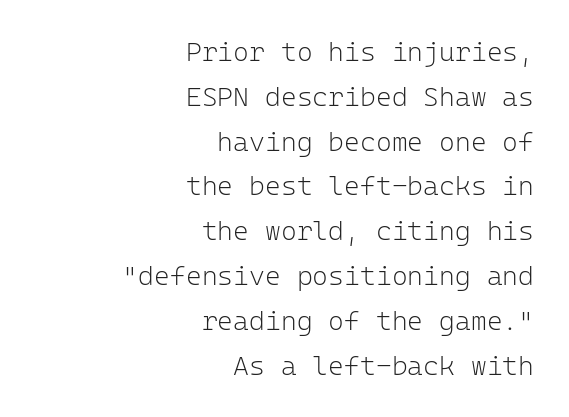
Notice how the stems are strictly vertical — no italics here. No chunkiness to these letters — they're not bold. The glyphs are unaccompanied by any horizontal stroke below them. The designer left line spacing at the default. Caption: standard tracking, unaltered. Alignment: flush right.
